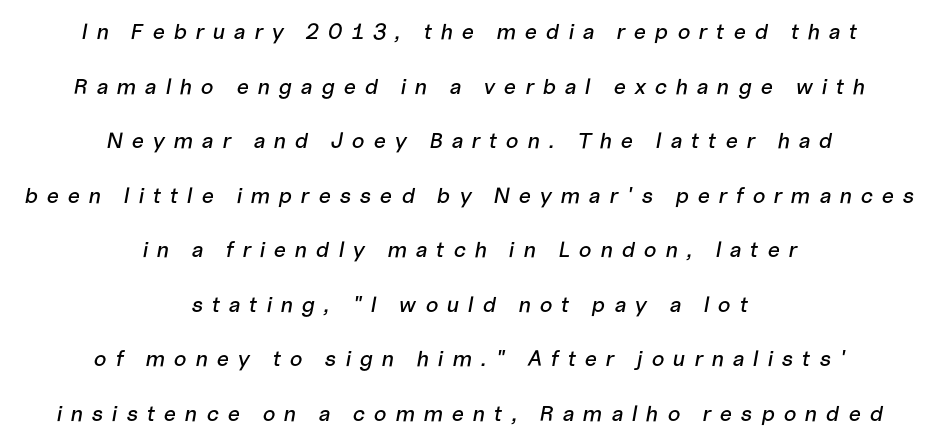
Q: Is the text italic (slanted)? A: Yes, it leans right by about 10 degrees.
Q: Is the text underlined? A: No.
Q: How is the paragraph aligned? A: Centered.
Q: Is the spacing between letters normal or unusually wide? A: Unusually wide.
Q: Is the spacing between lines tight, normal or loose? A: Loose.
